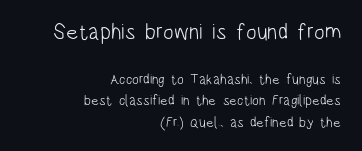
{"italic": "no", "bold": "no", "underline": "no", "align": "right", "line_spacing": "normal", "line_spacing_ratio": 1.52, "letter_spacing": "normal", "letter_spacing_em": 0.0, "larger_block": "first", "size_ratio": 1.57, "glyph_px": 22}
